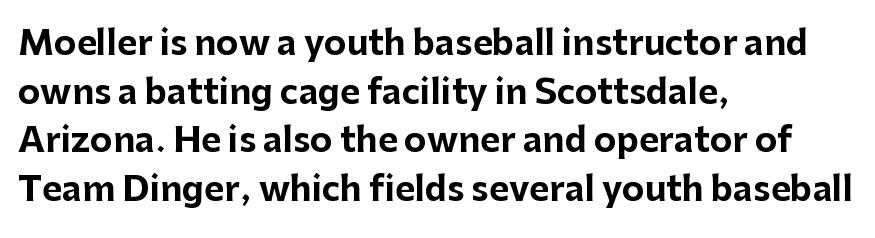
A typesetter would call this proportional, since set widths differ per character. In terms of letterspacing, this is plain default setting. What's the leading like? Ordinary, nothing unusual. Compared with a centered layout, this one pins lines to the left instead. The words here are not underlined. In terms of weight, the rendering is a true, heavy bold.
